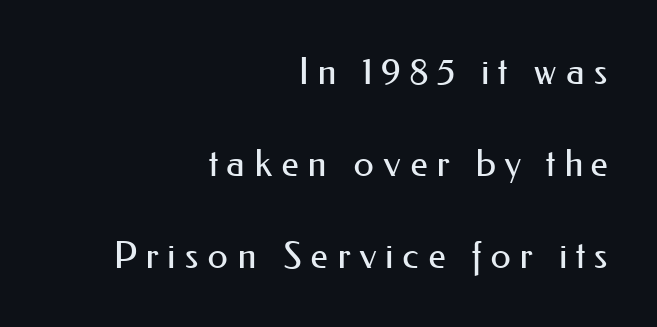
Italic: no, the glyphs are upright roman. How would I describe the line gaps? Wide and relaxed. Do the characters align in a grid? No, the font is proportional. The space directly below the letters is spotless. Display-style spreading of the glyphs; the letterfit is very open. Vertical stems look standard width or narrower in stroke.
